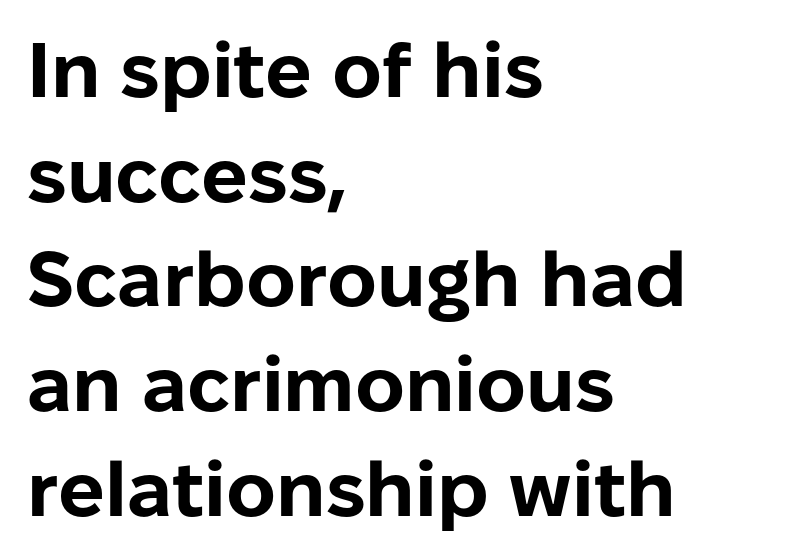
Spacing verdict: proportional, widths tailored to each character. The tracking reads as untouched default to a designer's eye. Is the type bold? Yes — the strokes are clearly thick and heavy. This rendering features lettering with no underline.
